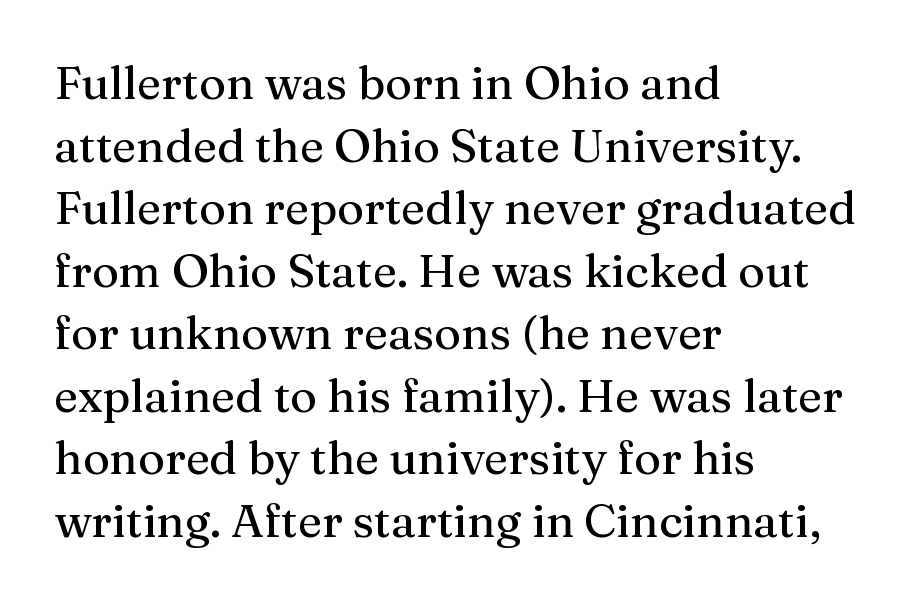
The image shows 46 px serif type, upright; set left-aligned, normal line spacing (1.36x), normal letter spacing, not underlined; medium stroke contrast and a medium x-height.
